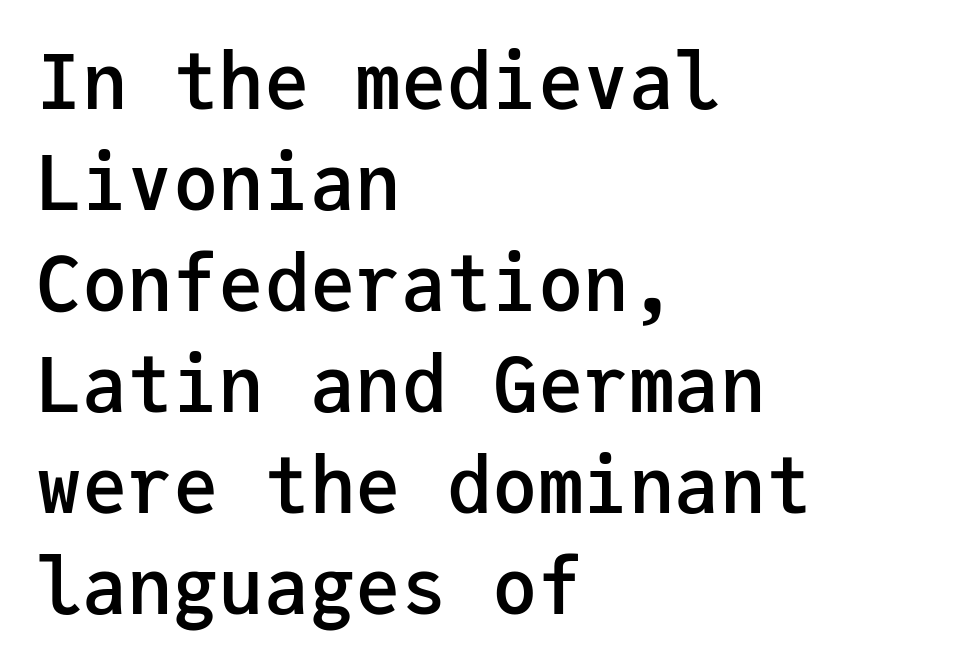
{"serif": "no", "italic": "no", "bold": "semi", "weight": "semibold", "width": "normal", "stroke_contrast": "low", "x_height": "medium", "monospaced": "yes", "underline": "no", "align": "left", "line_spacing": "normal", "line_spacing_ratio": 1.33, "letter_spacing": "normal", "letter_spacing_em": 0.0, "glyph_px": 76}
